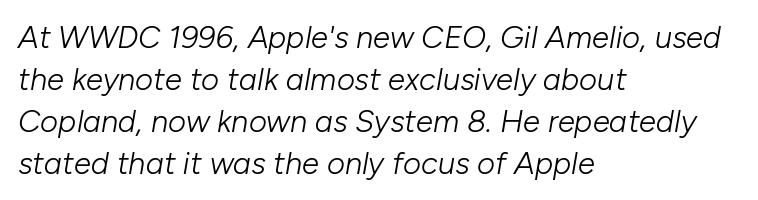
Spacing verdict: proportional, widths tailored to each character. Is the type heavy? It reads as light-to-regular instead. The area under the type is left untouched. What stands out about the letter spacing? Nothing — it is the standard amount.
